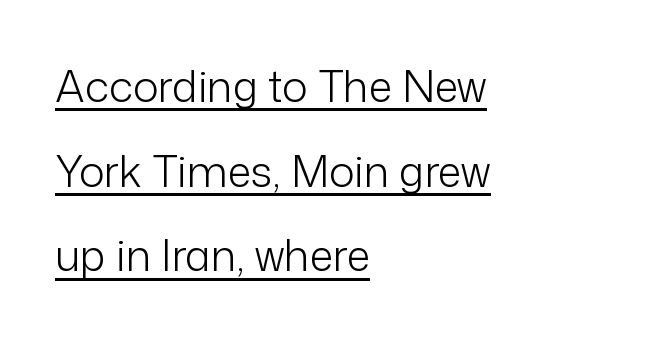
Stroke mass is kept to a normal reading level or below. Every stem runs plumb, perpendicular to the baseline. Is the block centered? No — it sits flush against the left margin. Each letter keeps its own natural width here, so spacing adapts to shape.
